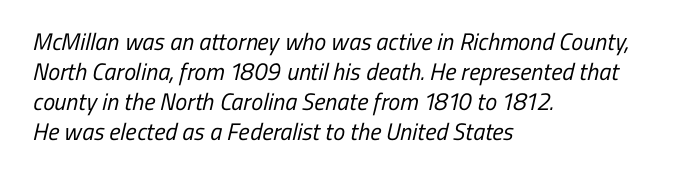
Q: Is the text bold? A: No.
Q: Is the text underlined? A: No.
Q: How is the paragraph aligned? A: Left-aligned.
Q: Is the spacing between letters normal or unusually wide? A: Normal.
Q: Is the spacing between lines tight, normal or loose? A: Normal.
